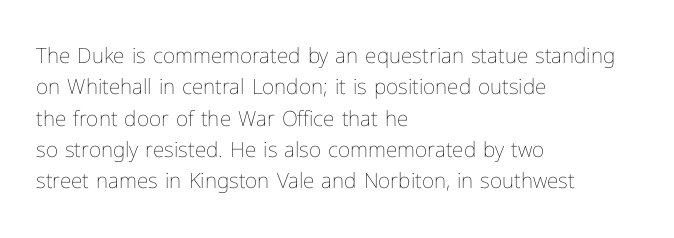
Ordinary non-slanted type is in use. Honestly, the row spacing looks completely unremarkable. These lines keep a tight, regular rhythm from letter to letter. These lines stack with their left ends in a neat column.
